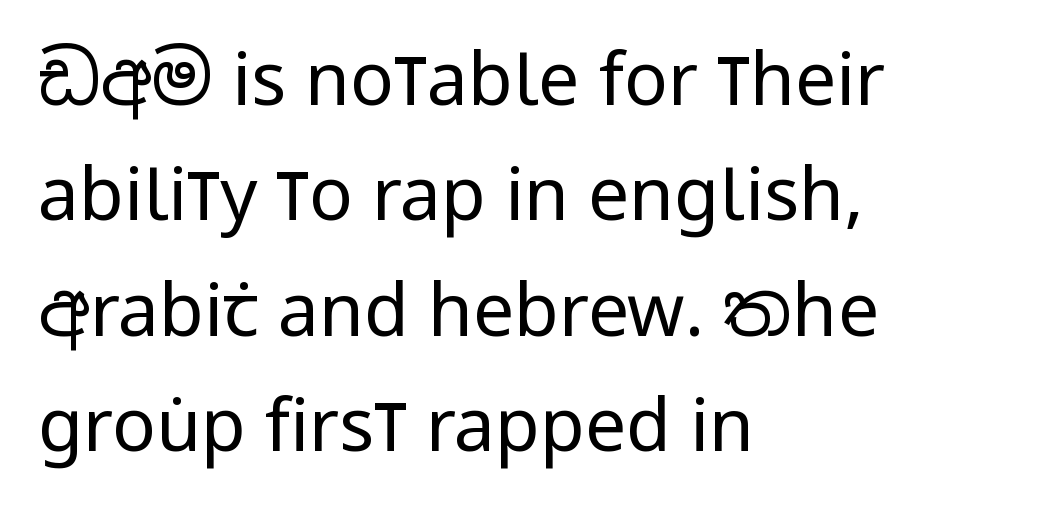
Horizontal alignment here is leftward, the default for most running prose. Is there much room between lines? A standard amount, neither cramped nor airy. Compared with typical body copy, the letter spacing here is the same. Counters stay open thanks to moderate or lighter strokes. The typeface chosen for these lines omits serifs. Spacing verdict: proportional, widths tailored to each character.
